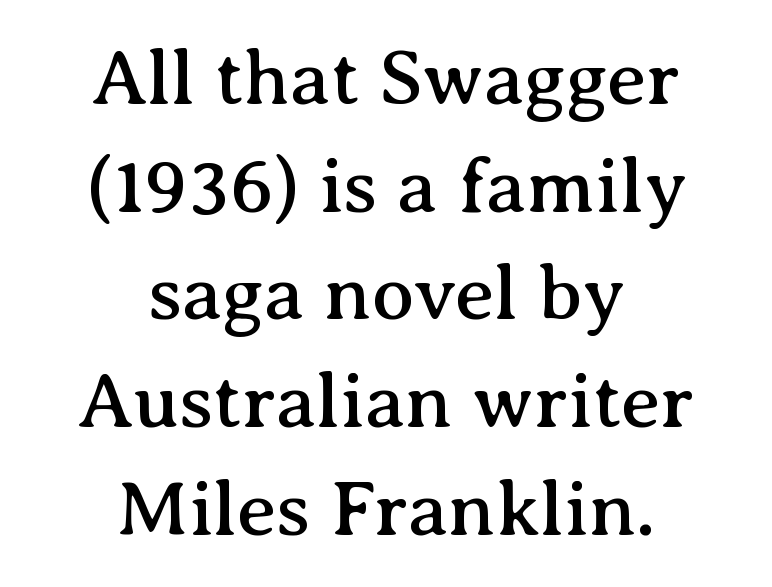
The passage shown is typeset with a serif family. These lines are rendered in a variable-pitch font. This rendering leaves character spacing at its baseline value. This sample uses an upright cut, with every glyph sitting square on the baseline. Is there much room between lines? A standard amount, neither cramped nor airy. Check the space under the baseline: it is left empty.
